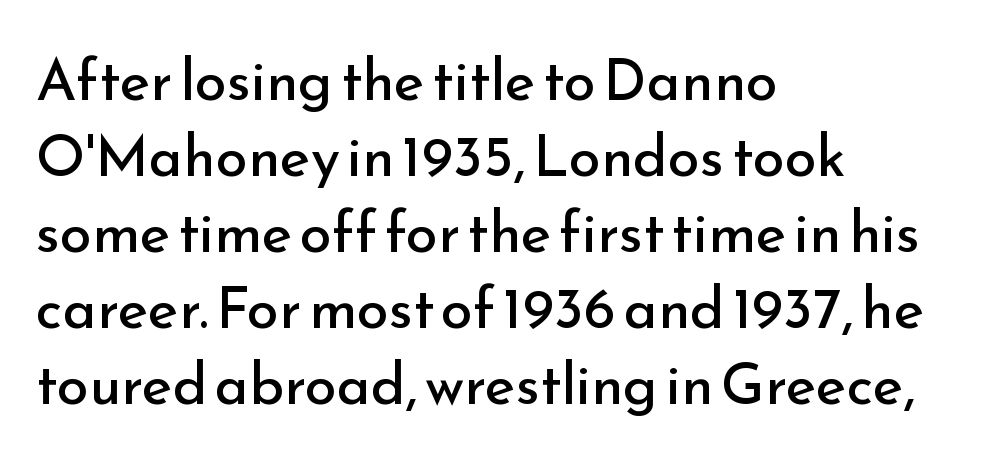
Q: Is the text bold? A: No.
Q: Is the text italic (slanted)? A: No, it is upright.
Q: Is the typeface a serif or a sans-serif typeface? A: Sans-serif.
Q: Is the text underlined? A: No.
Q: How is the paragraph aligned? A: Left-aligned.
Q: Is the spacing between letters normal or unusually wide? A: Normal.
Q: Is the spacing between lines tight, normal or loose? A: Normal.
Q: Width (condensed, normal, or wide)? A: Normal.
Q: Stroke contrast? A: Low.
Q: x-height? A: Small.
Q: Monospaced? A: No.
